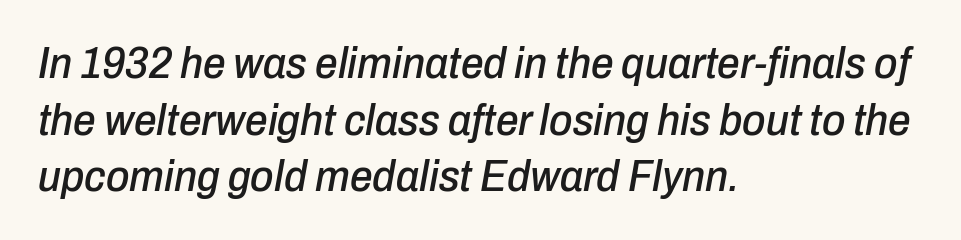
The image shows 45 px condensed type, italic (leaning right); set left-aligned, normal line spacing (1.26x), normal letter spacing, not underlined; low stroke contrast and a medium x-height.
